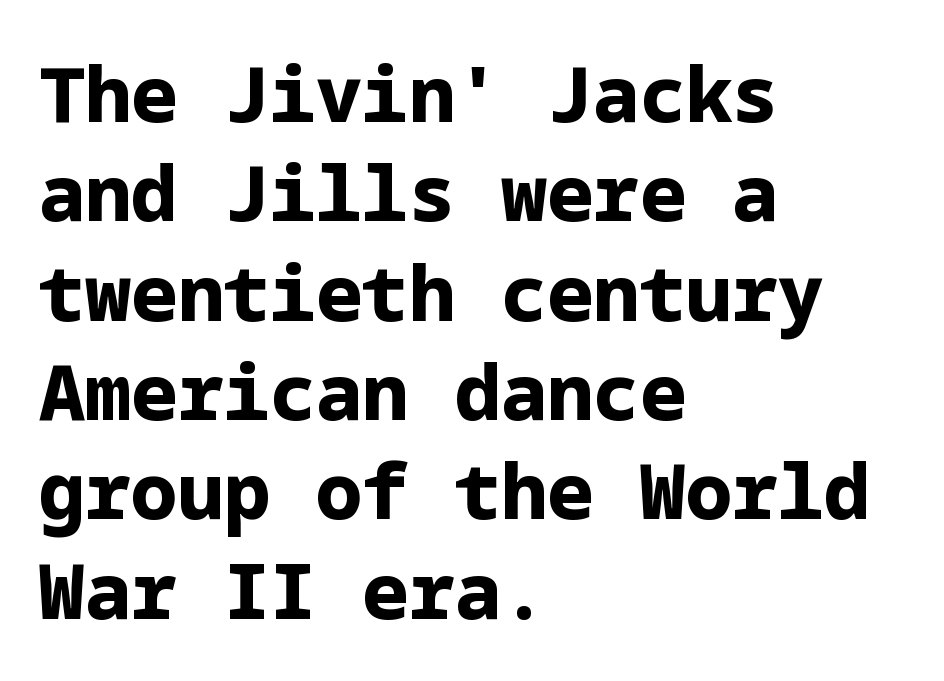
The image shows 77 px bold sans-serif type, upright; set left-aligned, normal line spacing (1.29x), normal letter spacing, not underlined; low stroke contrast and a medium x-height.
